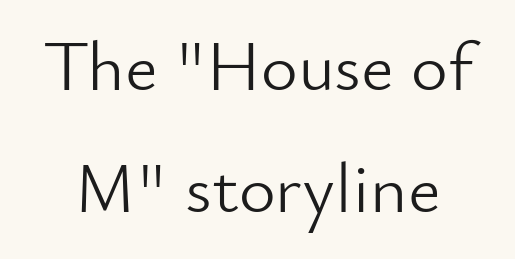
{"serif": "no", "italic": "no", "bold": "no", "weight": "light", "width": "normal", "stroke_contrast": "low", "x_height": "small", "monospaced": "no", "underline": "no", "line_spacing_ratio": 1.72, "letter_spacing": "normal", "letter_spacing_em": 0.0, "glyph_px": 71}
